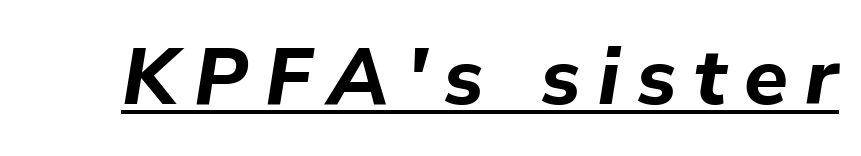
Q: Is the text bold? A: Yes.
Q: Is the text italic (slanted)? A: Yes, it leans right by about 9 degrees.
Q: Is the text underlined? A: Yes.
Q: Is the spacing between letters normal or unusually wide? A: Unusually wide.
Q: Width (condensed, normal, or wide)? A: Normal.
Q: Stroke contrast? A: Low.
Q: x-height? A: Medium.
Q: Monospaced? A: No.
